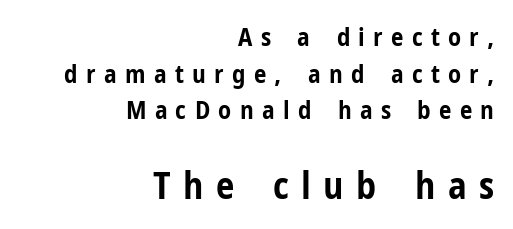
Plain, unruled lines of type. Each line ends at the same right margin while the left side varies. Ordinary non-slanted type is in use. Look at the bottom of the vertical strokes: they stop flat, with no serifs.
